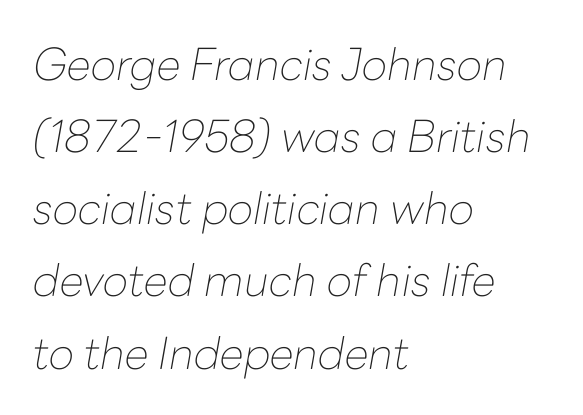
The image shows 44 px thin type, italic (leaning right); set left-aligned, normal line spacing (1.64x), normal letter spacing, not underlined; low stroke contrast and a medium x-height.
